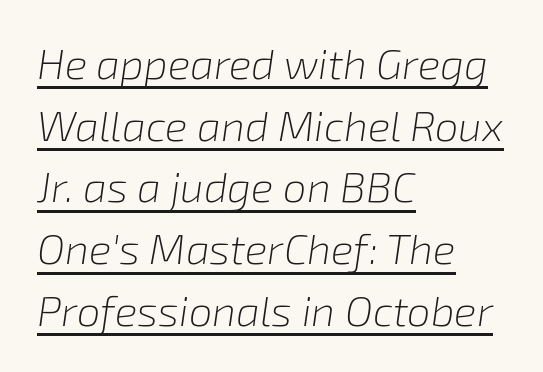
Q: Is the text bold? A: No.
Q: Is the text italic (slanted)? A: Yes, it leans right by about 8 degrees.
Q: Is the text underlined? A: Yes.
Q: How is the paragraph aligned? A: Left-aligned.
Q: Is the spacing between letters normal or unusually wide? A: Normal.
Q: Is the spacing between lines tight, normal or loose? A: Normal.
Q: Width (condensed, normal, or wide)? A: Normal.
Q: Stroke contrast? A: Low.
Q: x-height? A: Medium.
Q: Monospaced? A: No.
